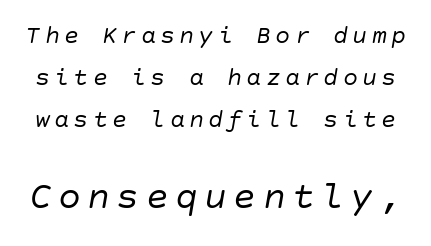
Rows of type keep a routine distance in the vertical direction. Clear beneath every line of the passage. The font sits on the lighter half of the weight spectrum, regular included. The following chunk of copy outweighs the initial chunk in type size. The axis of the letterforms is tilted away from vertical.
